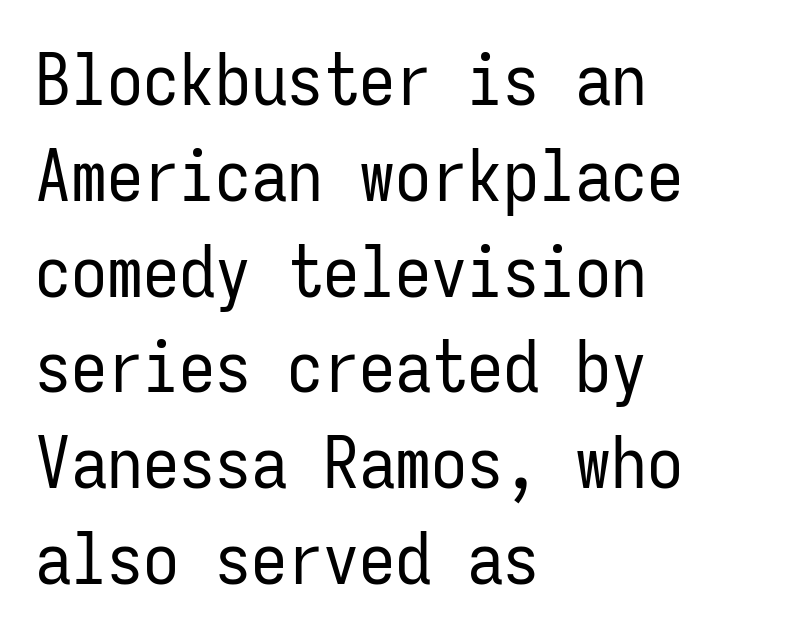
Q: Is the text bold? A: No.
Q: Is the text italic (slanted)? A: No, it is upright.
Q: Is the typeface a serif or a sans-serif typeface? A: Sans-serif.
Q: Is the text underlined? A: No.
Q: How is the paragraph aligned? A: Left-aligned.
Q: Is the spacing between letters normal or unusually wide? A: Normal.
Q: Is the spacing between lines tight, normal or loose? A: Normal.
Q: Width (condensed, normal, or wide)? A: Condensed.
Q: Stroke contrast? A: Low.
Q: x-height? A: Medium.
Q: Monospaced? A: Yes.
